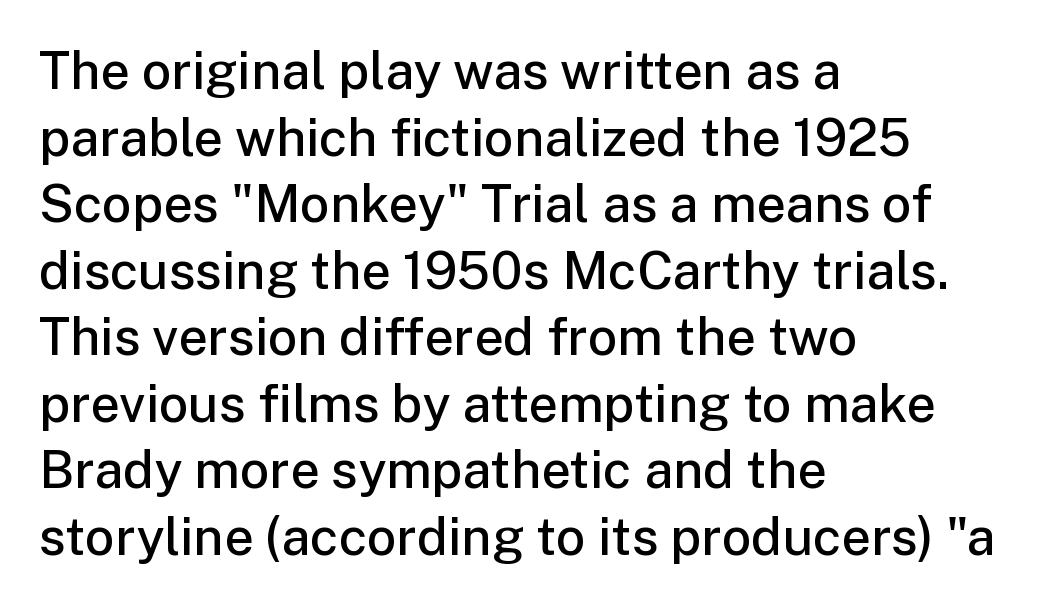
Leading matches the norm, producing a regular column. Underlining? Definitely not there. The letters are semibold — heavier than regular but short of a full bold. The font family rendered here belongs to the sans-serif group.
